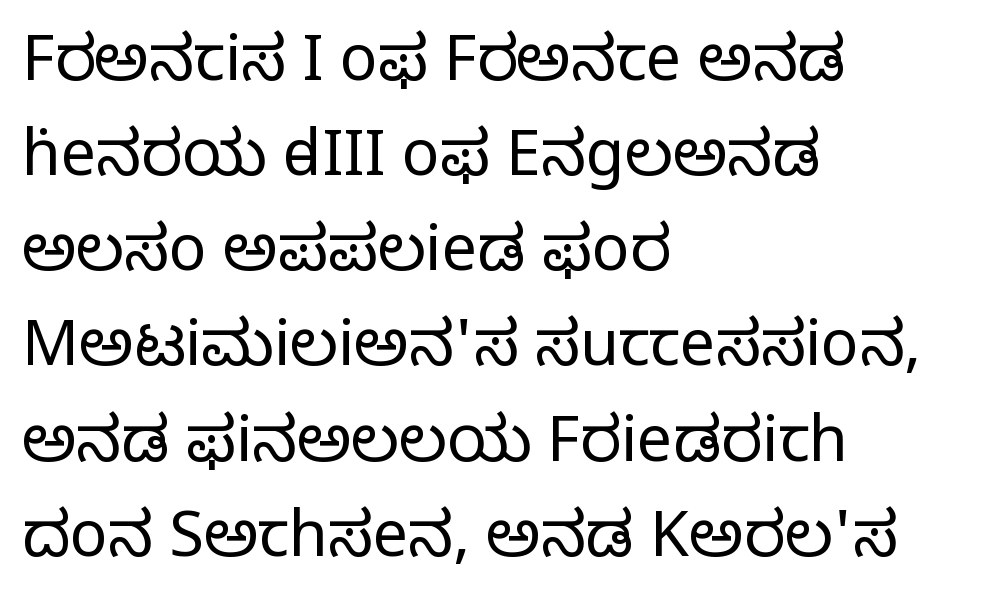
{"serif": "yes", "italic": "no", "bold": "no", "weight": "regular", "width": "normal", "stroke_contrast": "low", "x_height": "large", "monospaced": "no", "underline": "no", "align": "left", "line_spacing": "normal", "line_spacing_ratio": 1.51, "letter_spacing": "normal", "letter_spacing_em": 0.0, "glyph_px": 63}
